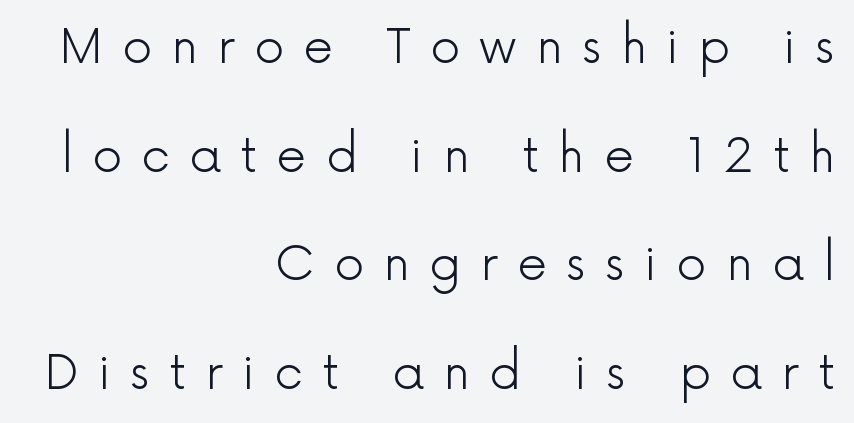
Q: Is the text bold? A: No.
Q: Is the text italic (slanted)? A: No, it is upright.
Q: Is the typeface a serif or a sans-serif typeface? A: Sans-serif.
Q: Is the text underlined? A: No.
Q: How is the paragraph aligned? A: Right-aligned.
Q: Is the spacing between letters normal or unusually wide? A: Unusually wide.
Q: Is the spacing between lines tight, normal or loose? A: Loose.
Q: Width (condensed, normal, or wide)? A: Normal.
Q: x-height? A: Medium.
Q: Monospaced? A: No.
